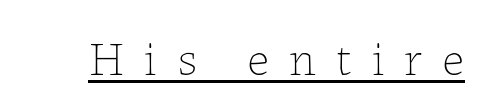
The image shows 48 px thin type, upright; set unusually wide letter spacing (+0.42 em), underlined; low stroke contrast and a medium x-height.
